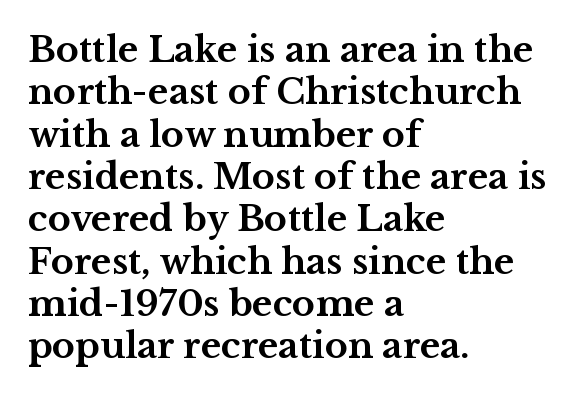
Q: Is the text bold? A: Yes.
Q: Is the text italic (slanted)? A: No, it is upright.
Q: Is the typeface a serif or a sans-serif typeface? A: Serif.
Q: Is the text underlined? A: No.
Q: How is the paragraph aligned? A: Left-aligned.
Q: Is the spacing between letters normal or unusually wide? A: Normal.
Q: Width (condensed, normal, or wide)? A: Wide.
Q: Stroke contrast? A: Medium.
Q: x-height? A: Medium.
Q: Monospaced? A: No.
